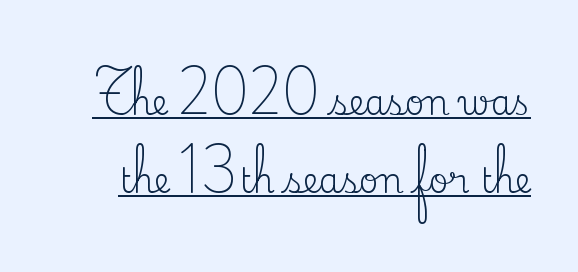
The image shows 34 px regular-weight serif type, upright; set loose line spacing (2.28x), normal letter spacing, underlined; medium stroke contrast and a small x-height.
